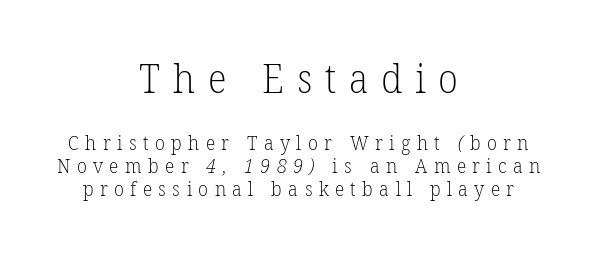
{"serif": "yes", "bold": "no", "weight": "light", "width": "normal", "stroke_contrast": "low", "x_height": "medium", "monospaced": "no", "underline": "no", "align": "center", "line_spacing": "tight", "line_spacing_ratio": 1.15, "letter_spacing": "wide", "letter_spacing_em": 0.32, "larger_block": "first", "size_ratio": 2.0, "glyph_px": 40}
